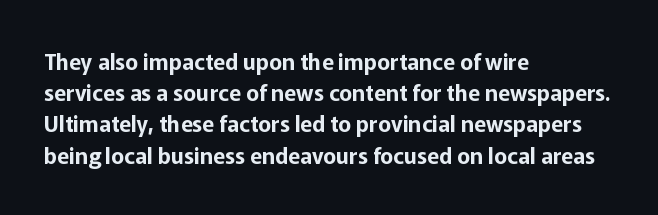
Q: Is the text italic (slanted)? A: No, it is upright.
Q: Is the text underlined? A: No.
Q: How is the paragraph aligned? A: Left-aligned.
Q: Is the spacing between letters normal or unusually wide? A: Normal.
Q: Is the spacing between lines tight, normal or loose? A: Normal.
